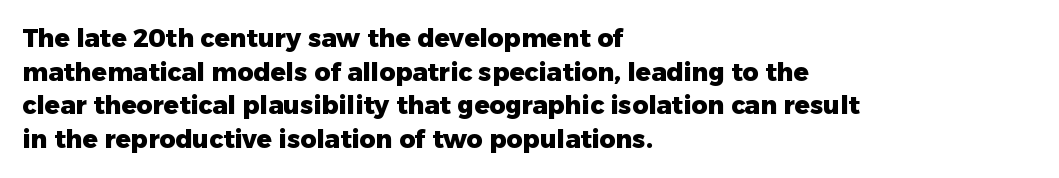
The image shows 25 px bold type, upright; set left-aligned, normal line spacing (1.35x), normal letter spacing, not underlined.
